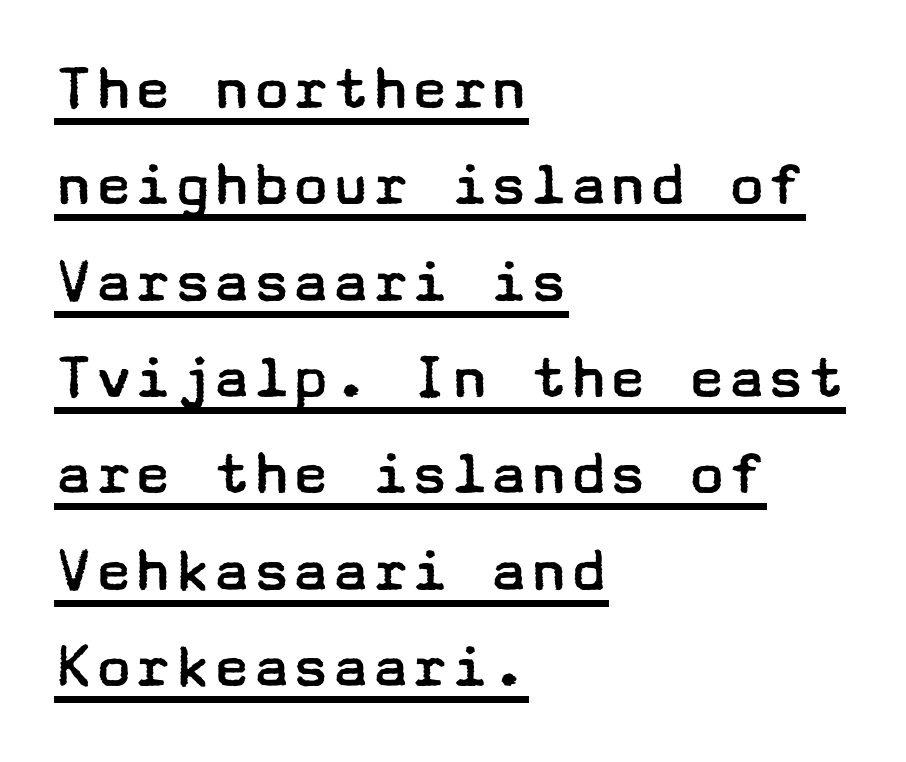
{"serif": "no", "italic": "no", "bold": "no", "weight": "regular", "width": "wide", "stroke_contrast": "low", "x_height": "medium", "underline": "yes", "align": "left", "line_spacing": "normal", "line_spacing_ratio": 1.46, "letter_spacing": "normal", "letter_spacing_em": 0.0, "glyph_px": 66}
